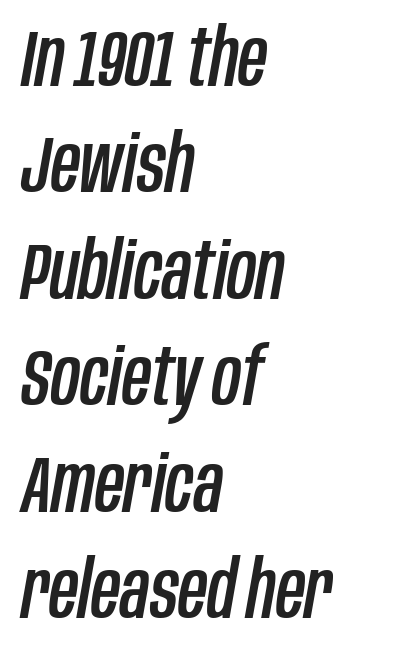
{"italic": "yes", "lean": "right", "slant_degrees": 10, "width": "condensed", "stroke_contrast": "low", "x_height": "large", "monospaced": "no", "underline": "no", "align": "left", "line_spacing": "normal", "line_spacing_ratio": 1.33, "letter_spacing": "normal", "letter_spacing_em": 0.0, "glyph_px": 80}
